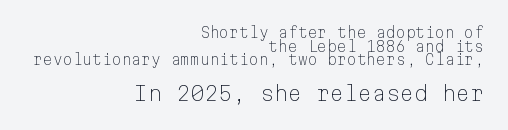
The image shows 20 px text type, upright; set right-aligned, tight line spacing (0.98x), normal letter spacing, not underlined; the second (bottom) block is 1.43x larger.
